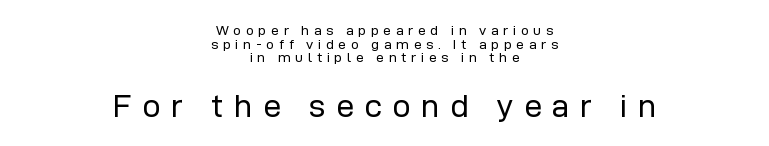
Teacher's note: observe the equal gaps on both sides — that is centered alignment. Check under the words: just untouched page. No chunkiness to these letters — they're not bold. When letters stand straight like this, we call the style roman or upright.
